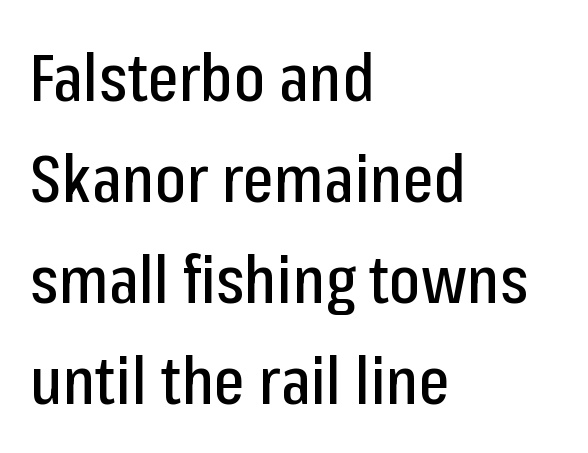
{"serif": "no", "italic": "no", "width": "condensed", "stroke_contrast": "low", "x_height": "medium", "monospaced": "no", "underline": "no", "align": "left", "line_spacing": "normal", "line_spacing_ratio": 1.53, "letter_spacing": "normal", "letter_spacing_em": 0.0, "glyph_px": 66}
